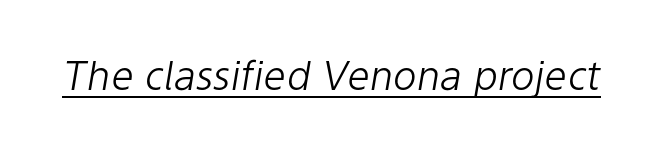
{"italic": "yes", "lean": "right", "slant_degrees": 9, "bold": "no", "weight": "light", "width": "normal", "stroke_contrast": "low", "x_height": "medium", "monospaced": "no", "underline": "yes", "letter_spacing": "normal", "letter_spacing_em": 0.0, "glyph_px": 40}
